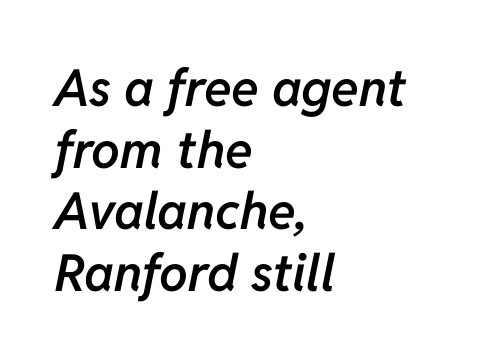
Q: Is the text bold? A: Semi-bold.
Q: Is the text italic (slanted)? A: Yes, it leans right by about 11 degrees.
Q: Is the text underlined? A: No.
Q: How is the paragraph aligned? A: Left-aligned.
Q: Is the spacing between letters normal or unusually wide? A: Normal.
Q: Width (condensed, normal, or wide)? A: Normal.
Q: Stroke contrast? A: Low.
Q: x-height? A: Medium.
Q: Monospaced? A: No.
